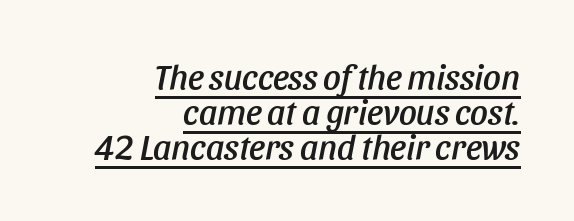
{"italic": "yes", "lean": "right", "slant_degrees": 11, "width": "condensed", "stroke_contrast": "low", "x_height": "large", "monospaced": "no", "underline": "yes", "align": "right", "line_spacing": "tight", "line_spacing_ratio": 1.0, "letter_spacing": "normal", "letter_spacing_em": 0.0, "glyph_px": 35}
